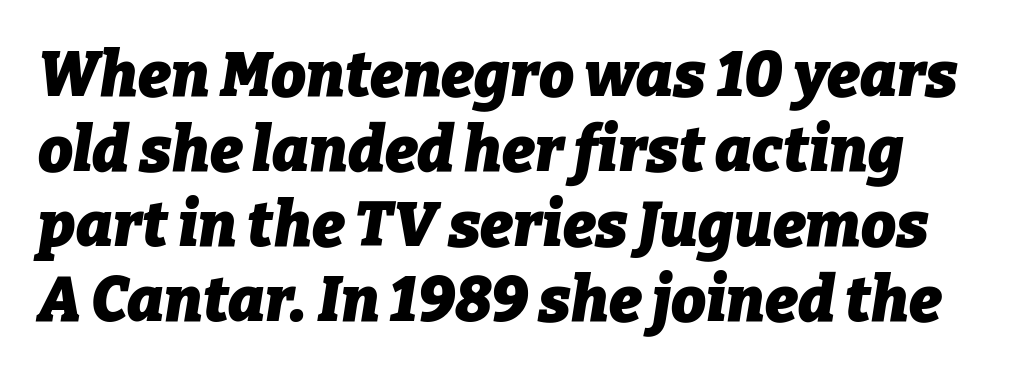
{"italic": "yes", "lean": "right", "slant_degrees": 9, "bold": "yes", "weight": "heavy", "width": "normal", "stroke_contrast": "low", "x_height": "medium", "monospaced": "no", "underline": "no", "line_spacing_ratio": 1.21, "letter_spacing": "normal", "letter_spacing_em": 0.0, "glyph_px": 62}
